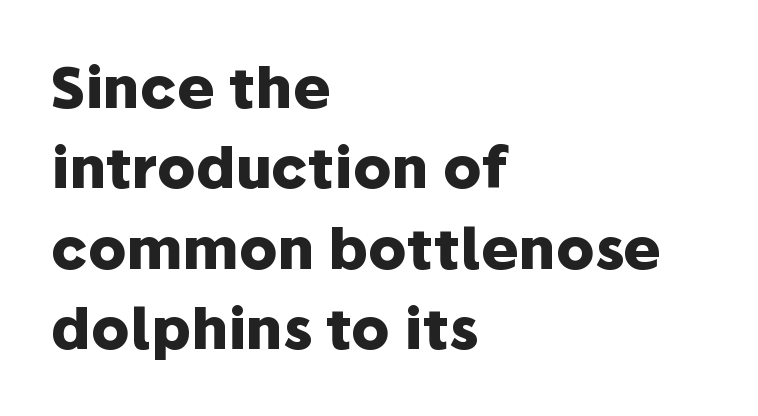
The image shows 57 px heavy sans-serif type, upright; set left-aligned, normal line spacing (1.41x), normal letter spacing, not underlined; low stroke contrast and a medium x-height.
